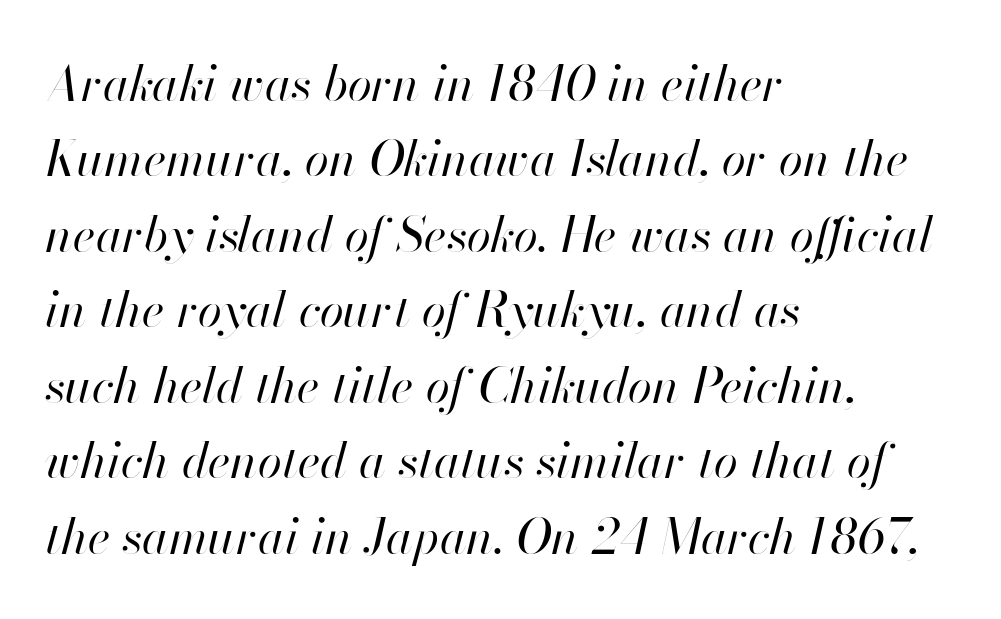
Summary of weight: not heavy and not bold. Looks like regular typesetting: each glyph gets only the width it needs. The lines in this sample share a left origin and differ only in where they stop. Look at the tracking — it's just the regular setting, nothing added. In terms of posture, this sample is oblique.
